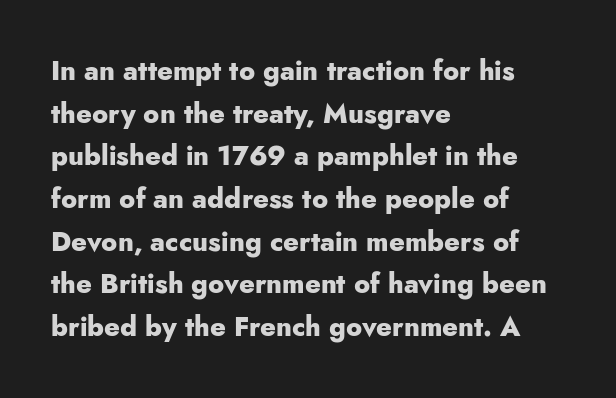
{"italic": "no", "bold": "yes", "underline": "no", "align": "left", "line_spacing": "normal", "line_spacing_ratio": 1.58, "letter_spacing": "normal", "letter_spacing_em": 0.0, "glyph_px": 27}
